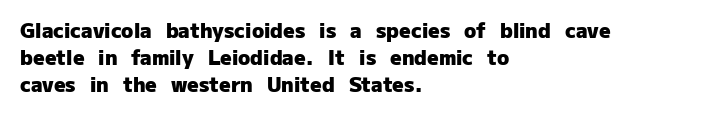
Q: Is the text bold? A: Yes.
Q: Is the text italic (slanted)? A: No, it is upright.
Q: Is the text underlined? A: No.
Q: How is the paragraph aligned? A: Left-aligned.
Q: Is the spacing between letters normal or unusually wide? A: Normal.
Q: Is the spacing between lines tight, normal or loose? A: Normal.
